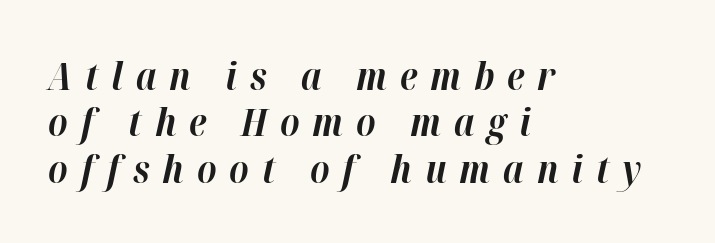
The image shows 39 px bold type, italic (leaning right); set left-aligned, line spacing 1.19x, unusually wide letter spacing (+0.33 em), not underlined; high stroke contrast and a medium x-height.
